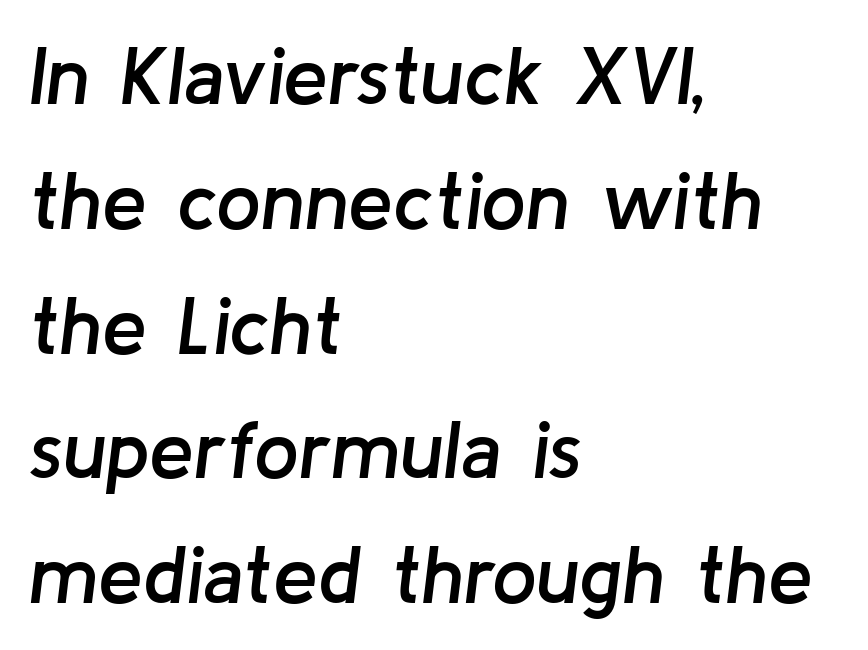
{"italic": "yes", "lean": "right", "slant_degrees": 8, "bold": "semi", "weight": "semibold", "width": "normal", "stroke_contrast": "low", "x_height": "medium", "monospaced": "no", "underline": "no", "align": "left", "line_spacing": "normal", "line_spacing_ratio": 1.56, "letter_spacing": "normal", "letter_spacing_em": 0.0, "glyph_px": 80}
